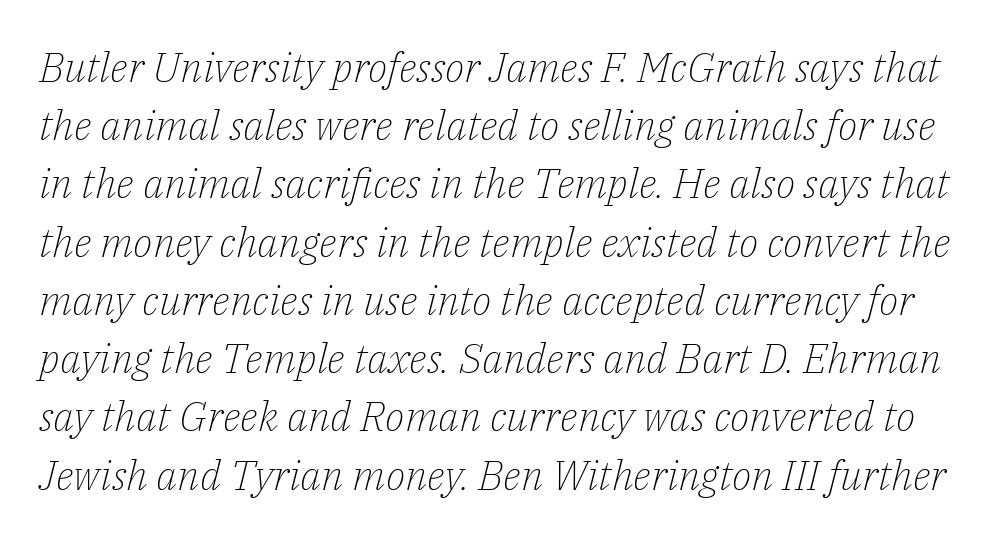
{"serif": "yes", "italic": "yes", "lean": "right", "slant_degrees": 14, "bold": "no", "weight": "light", "width": "normal", "stroke_contrast": "low", "x_height": "medium", "monospaced": "no", "underline": "no", "line_spacing": "normal", "line_spacing_ratio": 1.42, "letter_spacing": "normal", "letter_spacing_em": 0.0, "glyph_px": 41}
